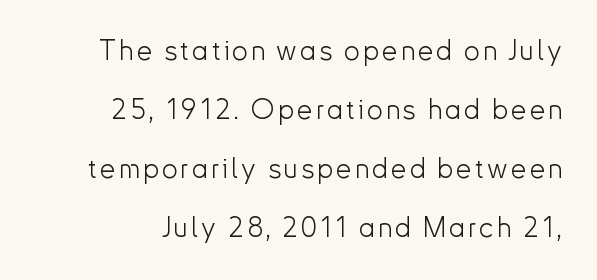
{"serif": "no", "italic": "no", "bold": "no", "weight": "light", "width": "normal", "stroke_contrast": "low", "x_height": "small", "monospaced": "no", "underline": "no", "line_spacing": "loose", "line_spacing_ratio": 2.11, "glyph_px": 28}
